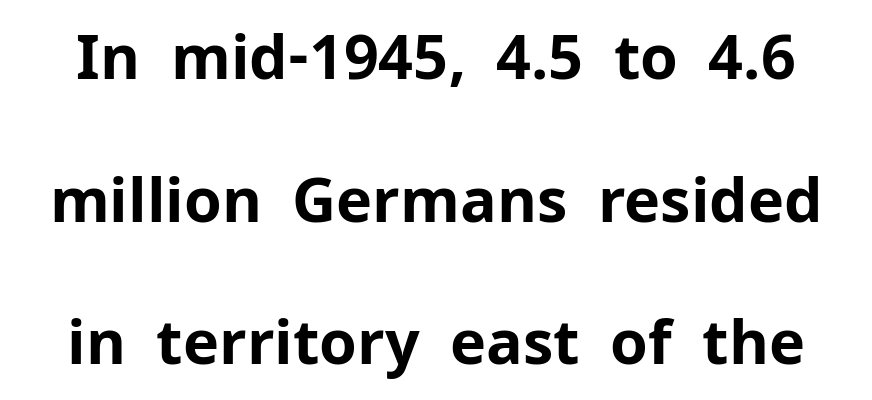
The image shows 61 px bold sans-serif type, upright; set loose line spacing (2.34x), normal letter spacing, not underlined; low stroke contrast and a medium x-height.
